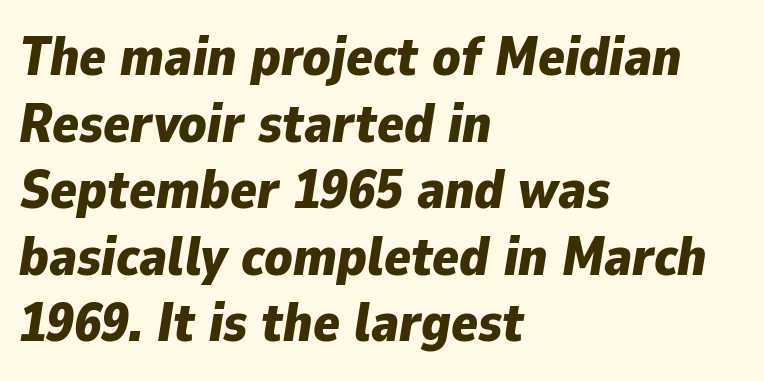
The image shows 55 px bold type, italic (leaning right); set left-aligned, line spacing 1.21x, normal letter spacing, not underlined; low stroke contrast and a medium x-height.
